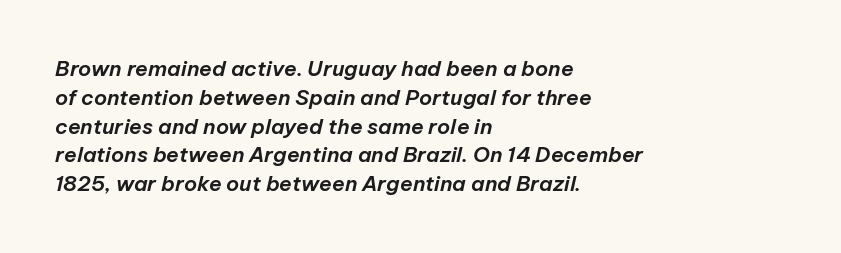
Q: Is the text italic (slanted)? A: Yes, it leans right by about 12 degrees.
Q: Is the text underlined? A: No.
Q: How is the paragraph aligned? A: Left-aligned.
Q: Is the spacing between letters normal or unusually wide? A: Normal.
Q: Is the spacing between lines tight, normal or loose? A: Normal.
